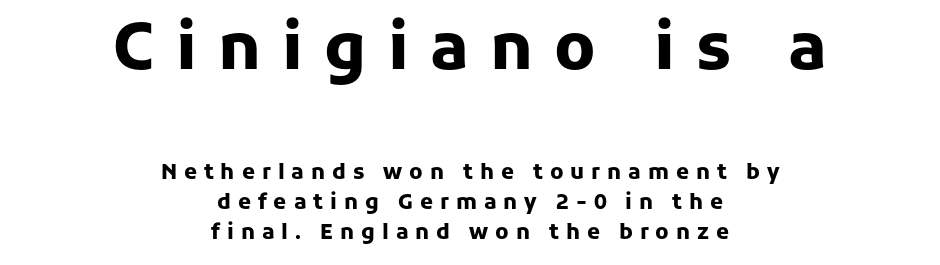
{"serif": "no", "italic": "no", "bold": "yes", "weight": "heavy", "width": "normal", "stroke_contrast": "low", "x_height": "medium", "monospaced": "no", "underline": "no", "align": "center", "line_spacing": "normal", "line_spacing_ratio": 1.43, "letter_spacing": "wide", "letter_spacing_em": 0.33, "larger_block": "first", "size_ratio": 3.05, "glyph_px": 64}
